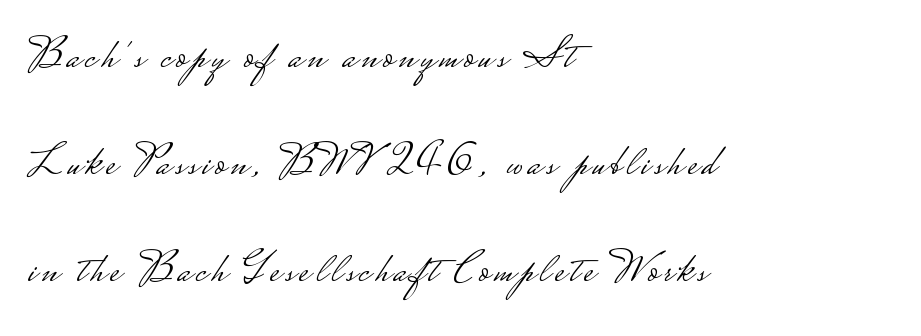
Examine the stroke ends and you'll find no serifs. No chunkiness to these letters — they're not bold. Horizontally, the lines are justified to the leading edge only. Note the varied advance widths — an 'i' is clearly narrower than an 'm'. Is there much room between lines? Yes — plenty of vertical air separates them.
